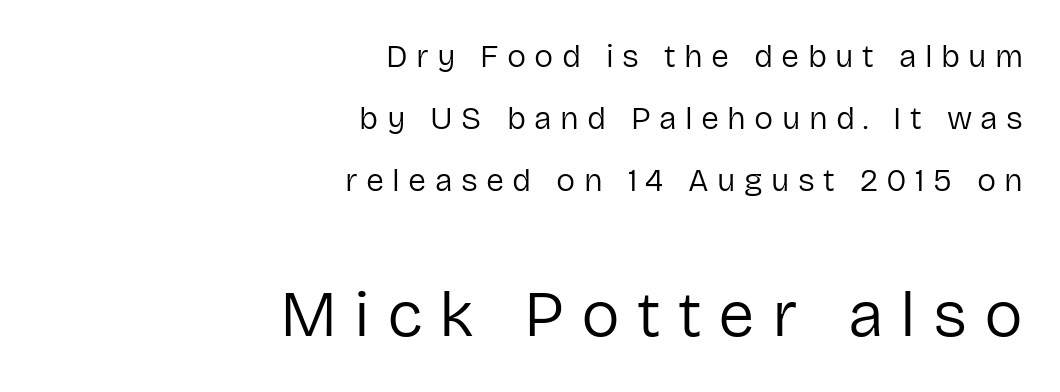
Font category for this specimen: sans-serif. Compare the two chunks: the lower has the greater cap height. The horizontal fit of the characters is loose and conspicuously gappy. Heaviness? Minimal to ordinary, like unemphasized prose.
